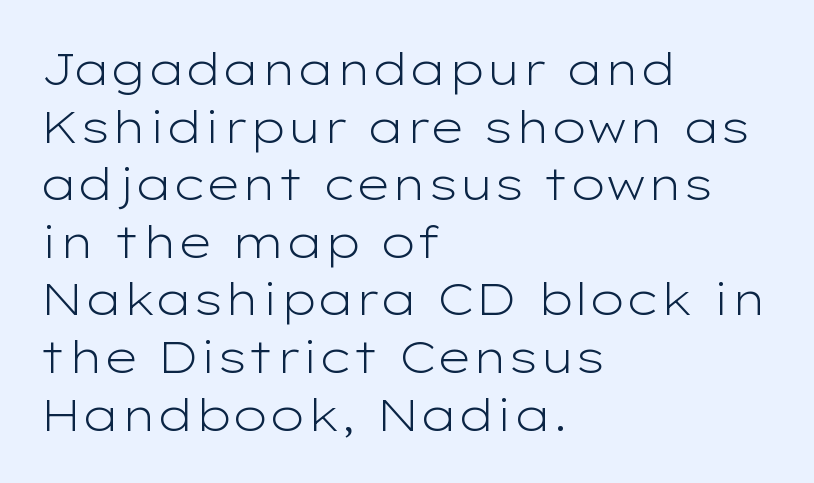
Vertical stems look standard width or narrower in stroke. If you drew a line through each stem, it would be perfectly vertical. The strip under each line holds only bare page. Default kerning and tracking; the words read as compact shapes.
